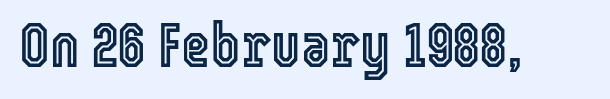
The image shows 63 px condensed type, upright; set normal letter spacing, not underlined; a medium x-height.
